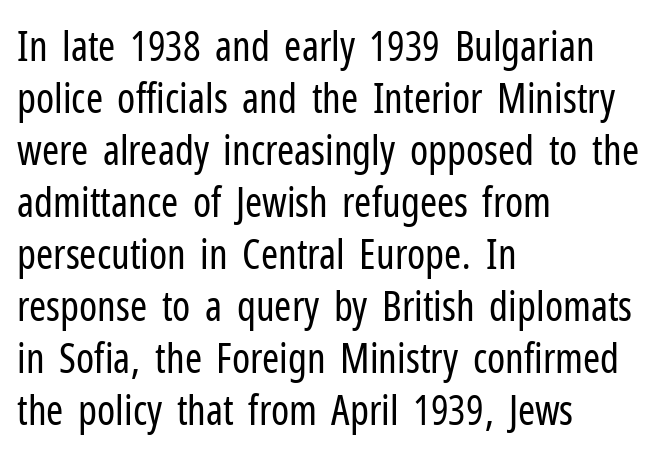
{"serif": "no", "italic": "no", "bold": "no", "weight": "regular", "width": "condensed", "stroke_contrast": "low", "x_height": "medium", "monospaced": "no", "underline": "no", "align": "left", "line_spacing": "normal", "line_spacing_ratio": 1.27, "letter_spacing": "normal", "letter_spacing_em": 0.0, "glyph_px": 41}
